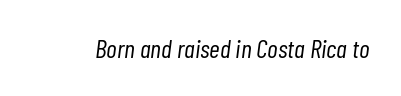
{"italic": "yes", "lean": "right", "slant_degrees": 7, "bold": "no", "underline": "no", "letter_spacing": "normal", "letter_spacing_em": 0.0, "glyph_px": 26}
